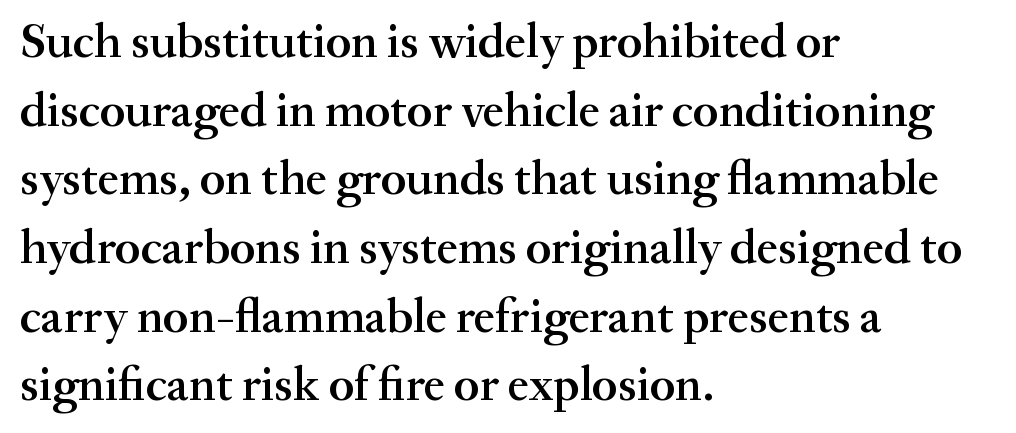
The image shows 48 px semibold serif type, upright; set left-aligned, normal line spacing (1.43x), normal letter spacing, not underlined; medium stroke contrast and a small x-height.
